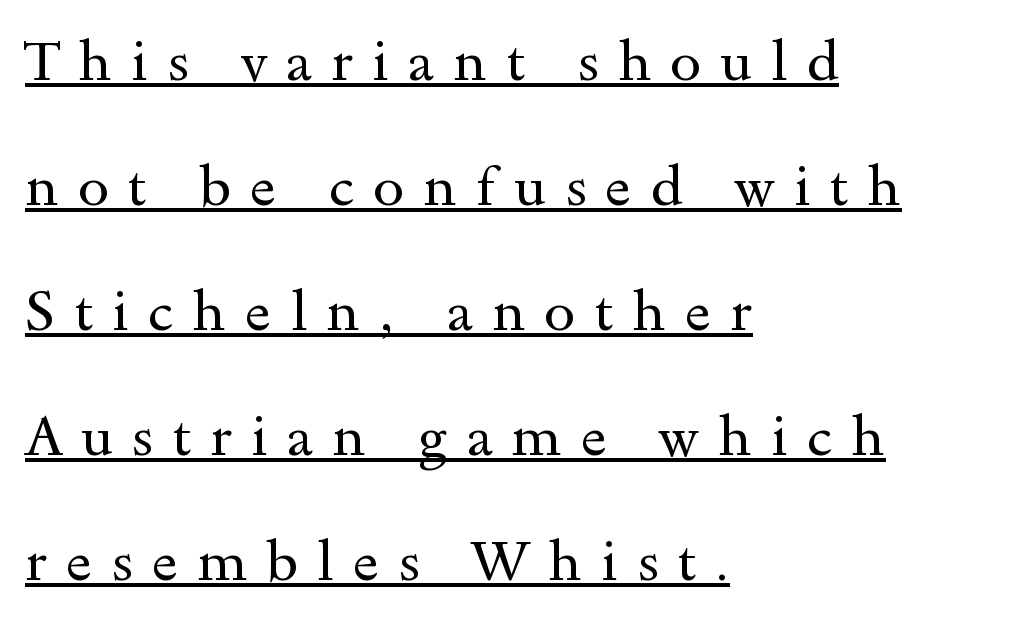
{"serif": "yes", "italic": "no", "bold": "no", "weight": "regular", "width": "wide", "x_height": "small", "monospaced": "no", "underline": "yes", "align": "left", "line_spacing": "loose", "line_spacing_ratio": 2.23, "letter_spacing": "wide", "letter_spacing_em": 0.34, "glyph_px": 56}
